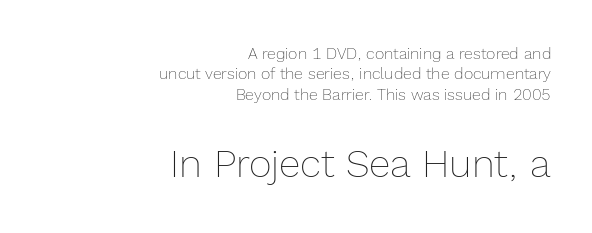
{"italic": "no", "bold": "no", "weight": "thin", "width": "normal", "x_height": "medium", "monospaced": "no", "underline": "no", "align": "right", "line_spacing": "normal", "line_spacing_ratio": 1.27, "letter_spacing": "normal", "letter_spacing_em": 0.0, "larger_block": "second", "size_ratio": 2.44, "glyph_px": 39}
